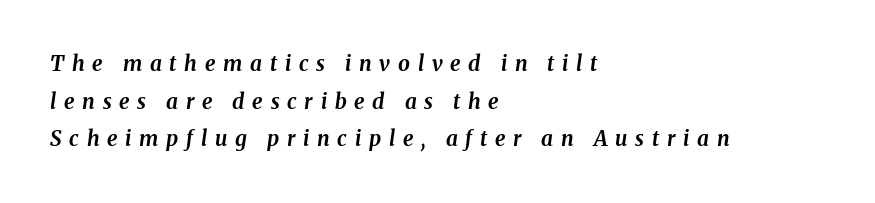
{"italic": "yes", "lean": "right", "slant_degrees": 8, "bold": "yes", "underline": "no", "align": "left", "line_spacing_ratio": 1.79, "letter_spacing": "wide", "letter_spacing_em": 0.37, "glyph_px": 21}
